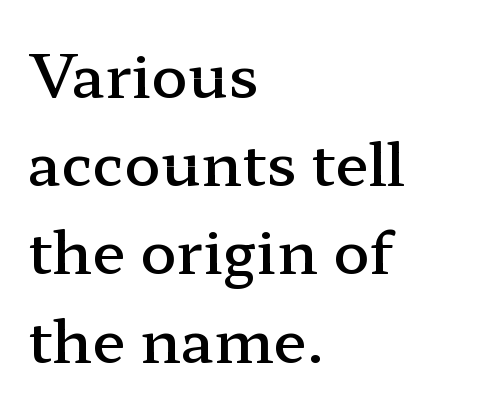
Each new line begins a customary step beneath the previous one. Each letter keeps its own natural width here, so spacing adapts to shape. Tall strokes in this sample are plumb rather than angled. Typesetter's note: demi weight, one step under bold.
